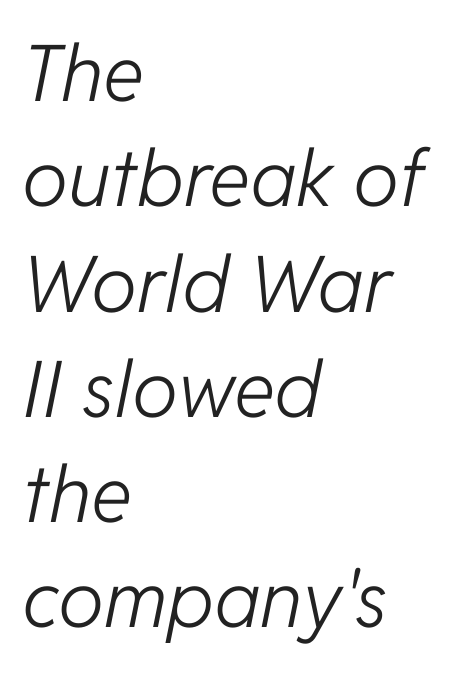
The image shows 78 px light type, italic (leaning right); set left-aligned, normal line spacing (1.35x), normal letter spacing, not underlined; low stroke contrast and a medium x-height.
